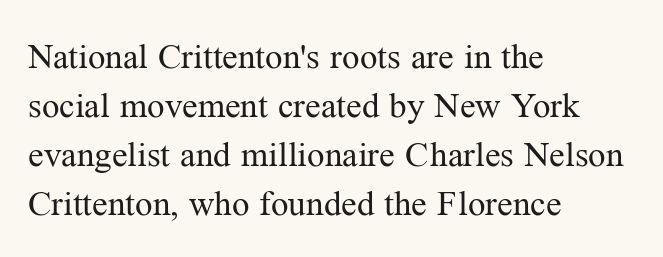
Q: Is the text bold? A: No.
Q: Is the text italic (slanted)? A: No, it is upright.
Q: Is the typeface a serif or a sans-serif typeface? A: Serif.
Q: Is the text underlined? A: No.
Q: How is the paragraph aligned? A: Left-aligned.
Q: Is the spacing between letters normal or unusually wide? A: Normal.
Q: Is the spacing between lines tight, normal or loose? A: Normal.
Q: Width (condensed, normal, or wide)? A: Normal.
Q: Stroke contrast? A: Medium.
Q: x-height? A: Medium.
Q: Monospaced? A: No.
